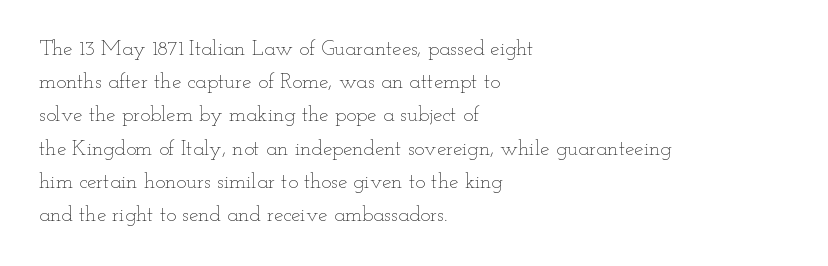
{"italic": "no", "bold": "no", "underline": "no", "align": "left", "line_spacing": "normal", "line_spacing_ratio": 1.58, "letter_spacing": "normal", "letter_spacing_em": 0.0, "glyph_px": 21}
